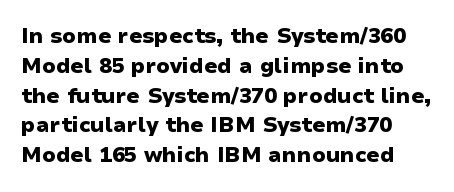
{"italic": "no", "bold": "yes", "underline": "no", "line_spacing": "normal", "line_spacing_ratio": 1.42, "letter_spacing": "normal", "letter_spacing_em": 0.0, "glyph_px": 21}
